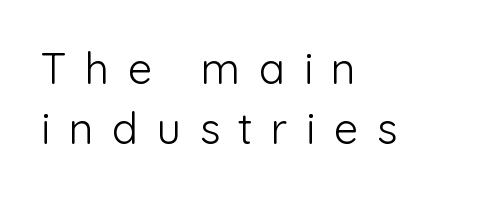
Q: Is the text bold? A: No.
Q: Is the text italic (slanted)? A: No, it is upright.
Q: Is the typeface a serif or a sans-serif typeface? A: Sans-serif.
Q: Is the text underlined? A: No.
Q: How is the paragraph aligned? A: Left-aligned.
Q: Is the spacing between letters normal or unusually wide? A: Unusually wide.
Q: Is the spacing between lines tight, normal or loose? A: Normal.
Q: Width (condensed, normal, or wide)? A: Normal.
Q: Stroke contrast? A: Low.
Q: x-height? A: Medium.
Q: Monospaced? A: No.
